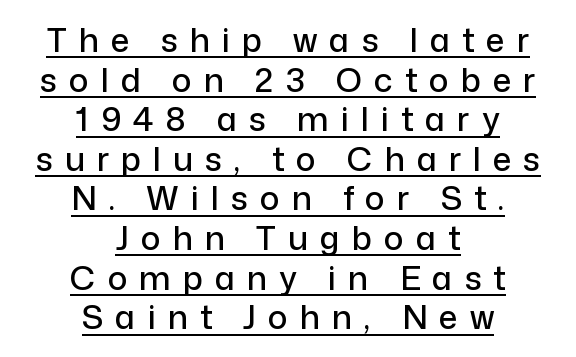
Short and long lines alike share a common midpoint. In terms of posture, this sample is upright. Is this a fixed-width face? No — the glyphs have proportional, varying widths. I'd call this a sans setting — the letters go barefoot.
